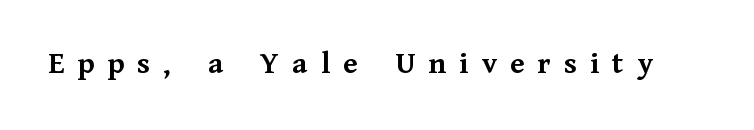
The image shows 32 px semibold serif type, upright; set unusually wide letter spacing (+0.41 em), not underlined; medium stroke contrast and a medium x-height.
